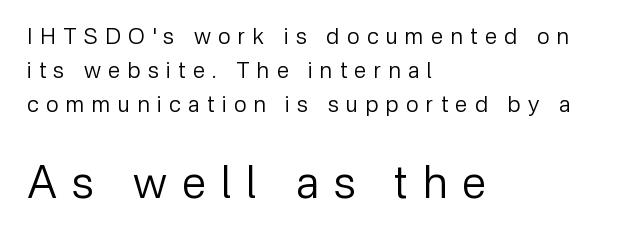
{"serif": "no", "italic": "no", "bold": "no", "weight": "regular", "width": "normal", "stroke_contrast": "low", "x_height": "medium", "monospaced": "no", "underline": "no", "align": "left", "line_spacing": "normal", "line_spacing_ratio": 1.54, "letter_spacing": "wide", "letter_spacing_em": 0.34, "larger_block": "second", "size_ratio": 2.0, "glyph_px": 44}
